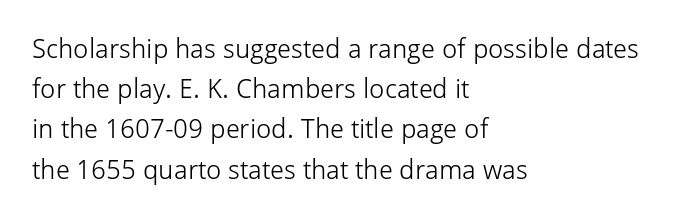
{"italic": "no", "bold": "no", "underline": "no", "align": "left", "line_spacing": "normal", "line_spacing_ratio": 1.49, "letter_spacing": "normal", "letter_spacing_em": 0.0, "glyph_px": 27}
